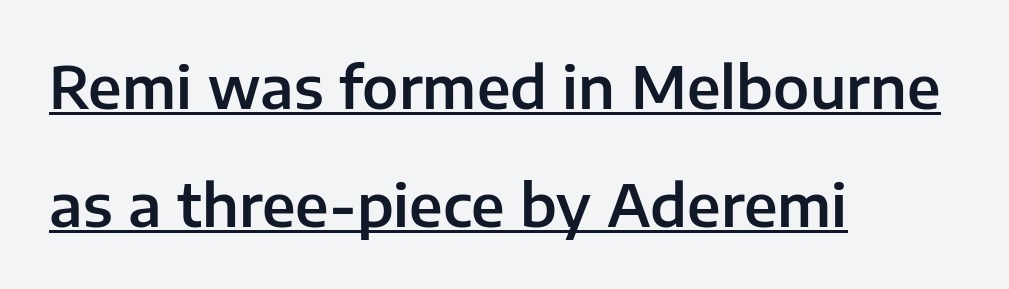
Successive baselines arrive slowly, with a big drop between each. This sample uses a sans-serif face. Every row of glyphs begins at an identical x-position on the left. Proportional: the letters do not fall into vertical columns.
